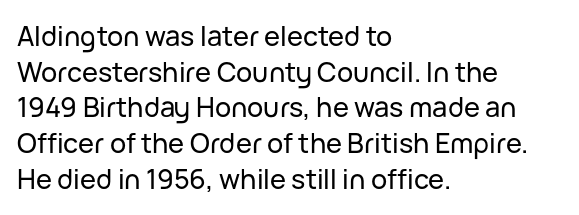
Line spacing here is normal. In terms of posture, this sample is upright. A bare baseline throughout the passage. Does the copy run flush right? No — it runs flush left. You could call the tracking neutral — neither tight nor loose.
